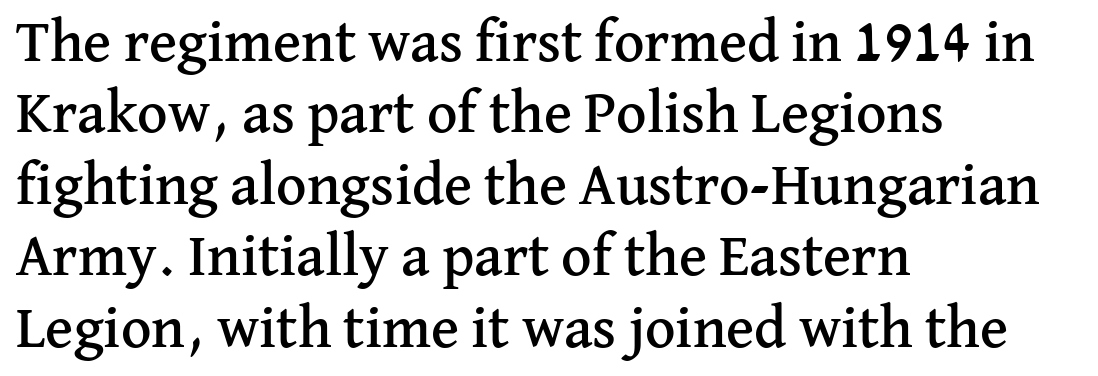
Q: Is the text italic (slanted)? A: No, it is upright.
Q: Is the typeface a serif or a sans-serif typeface? A: Serif.
Q: Is the text underlined? A: No.
Q: How is the paragraph aligned? A: Left-aligned.
Q: Is the spacing between letters normal or unusually wide? A: Normal.
Q: Width (condensed, normal, or wide)? A: Normal.
Q: Stroke contrast? A: Medium.
Q: x-height? A: Medium.
Q: Monospaced? A: No.
